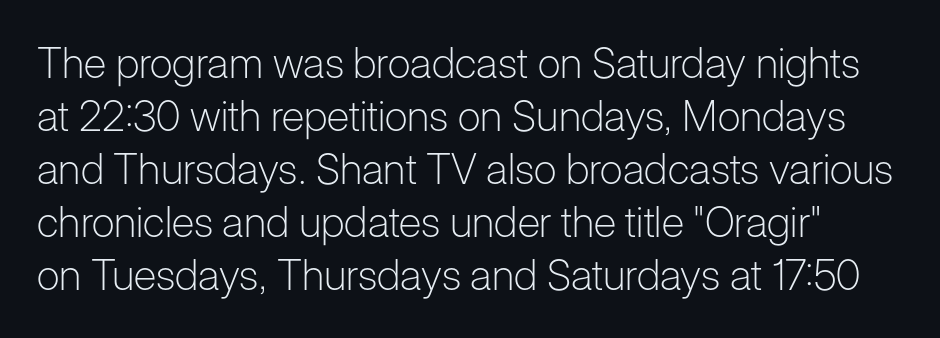
Q: Is the text bold? A: No.
Q: Is the text italic (slanted)? A: No, it is upright.
Q: Is the typeface a serif or a sans-serif typeface? A: Sans-serif.
Q: Is the text underlined? A: No.
Q: Is the spacing between letters normal or unusually wide? A: Normal.
Q: Is the spacing between lines tight, normal or loose? A: Normal.
Q: Width (condensed, normal, or wide)? A: Normal.
Q: Stroke contrast? A: Low.
Q: x-height? A: Medium.
Q: Monospaced? A: No.
